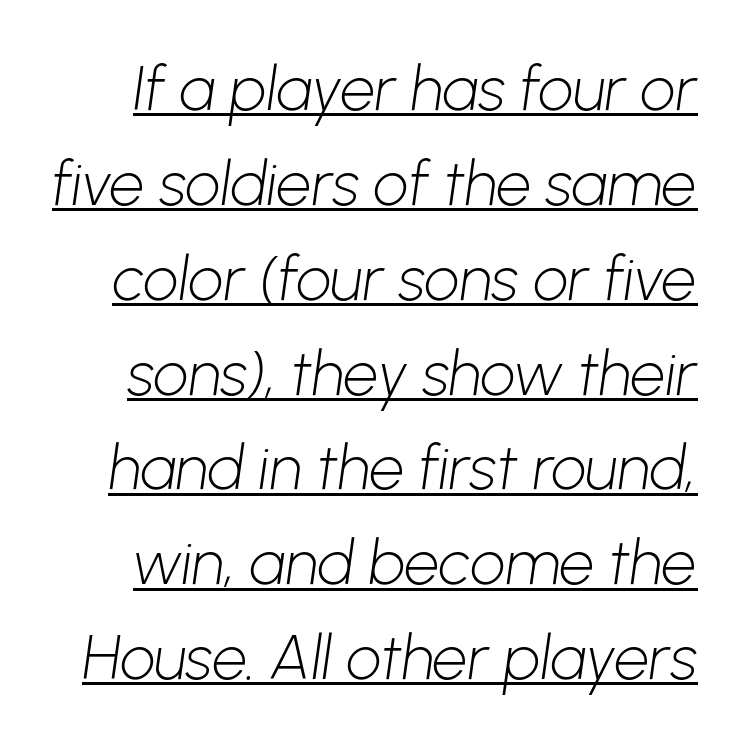
{"serif": "no", "bold": "no", "weight": "light", "width": "normal", "stroke_contrast": "low", "x_height": "medium", "monospaced": "no", "underline": "yes", "line_spacing": "normal", "line_spacing_ratio": 1.53, "letter_spacing": "normal", "letter_spacing_em": 0.0, "glyph_px": 62}
